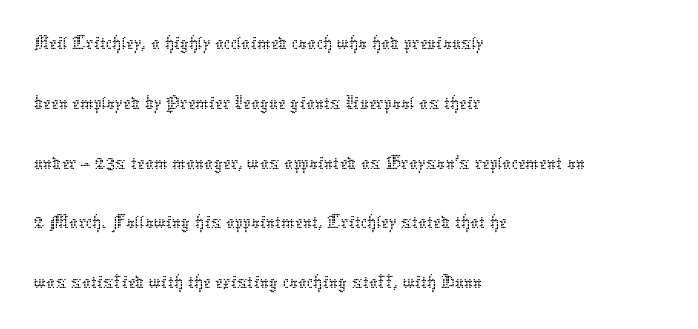
Plain, unruled lines of type. This sample has the flowing, uneven cadence of proportional lettering. Each new line begins a customary step beneath the previous one. Every character sits straight up, as roman type does. The compositor pushed each line to the left boundary.
